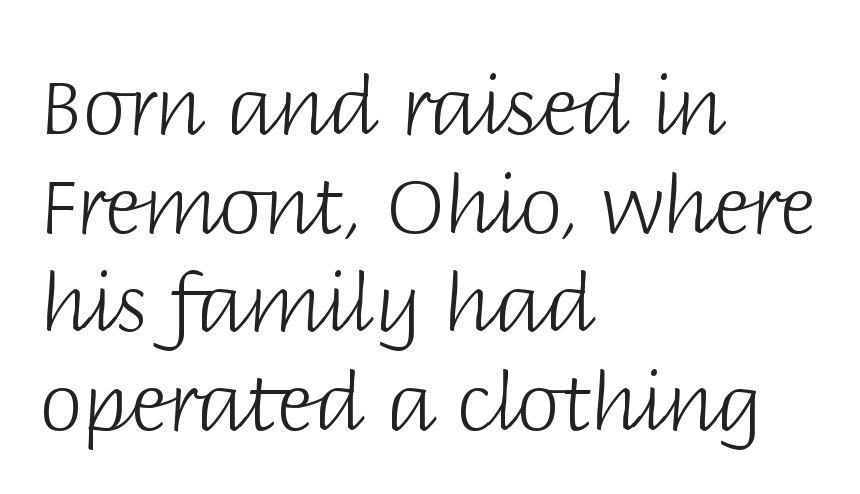
The image shows 79 px light sans-serif type, upright; set left-aligned, normal line spacing (1.25x), normal letter spacing, not underlined; low stroke contrast and a large x-height.
